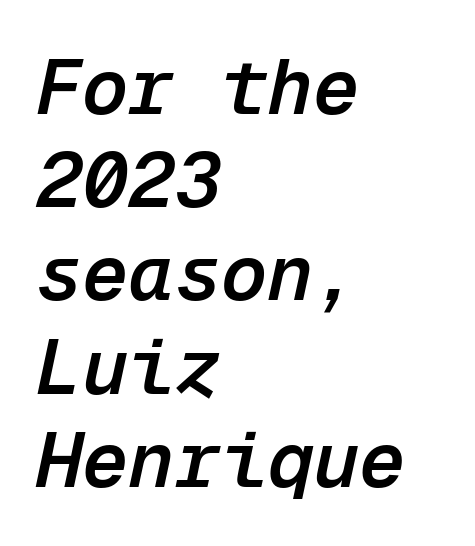
{"italic": "yes", "lean": "right", "slant_degrees": 12, "bold": "semi", "weight": "semibold", "width": "normal", "stroke_contrast": "low", "x_height": "medium", "monospaced": "yes", "underline": "no", "align": "left", "line_spacing_ratio": 1.21, "letter_spacing": "normal", "letter_spacing_em": 0.0, "glyph_px": 77}
